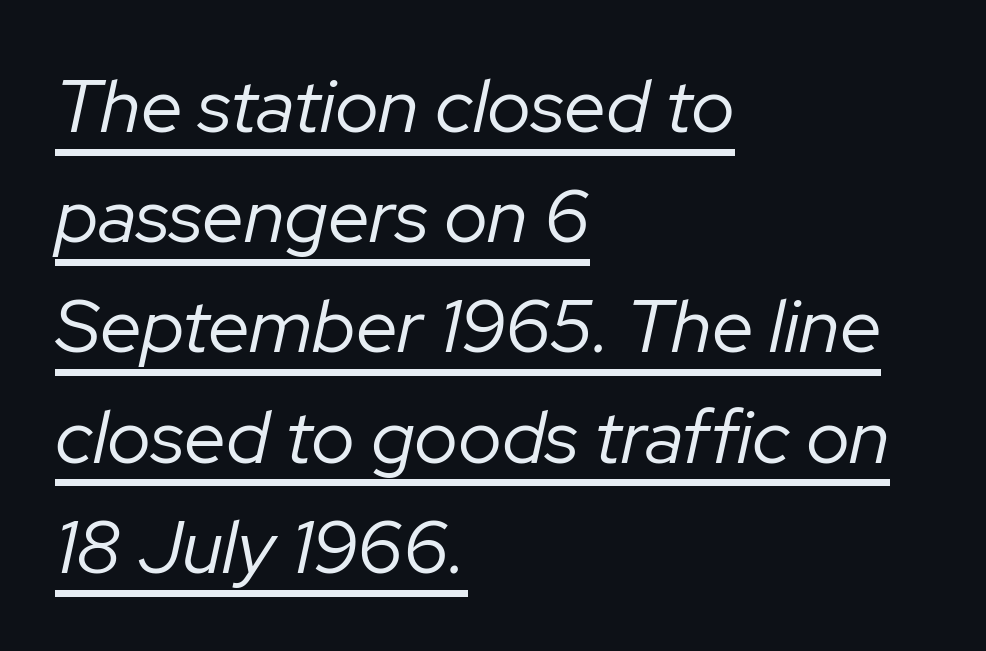
You could not count columns in this text — the font is proportionally spaced. Reading down the block, your eye returns to a fixed left position each line. In terms of letterspacing, this is plain default setting. Is the type heavy? It reads as light-to-regular instead.
